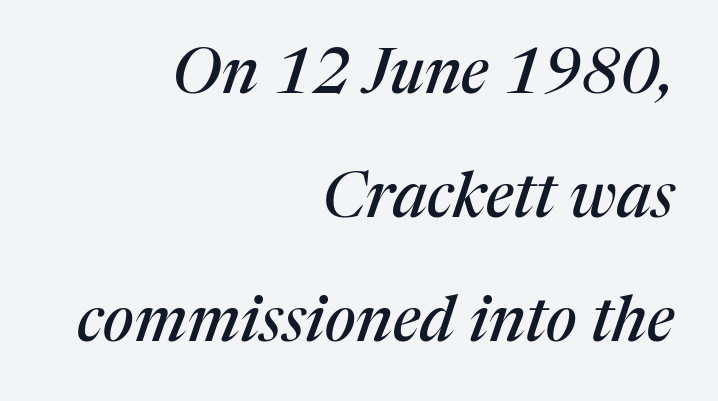
Q: Is the text italic (slanted)? A: Yes, it leans right by about 17 degrees.
Q: Is the typeface a serif or a sans-serif typeface? A: Serif.
Q: Is the text underlined? A: No.
Q: How is the paragraph aligned? A: Right-aligned.
Q: Is the spacing between letters normal or unusually wide? A: Normal.
Q: Is the spacing between lines tight, normal or loose? A: Loose.
Q: Width (condensed, normal, or wide)? A: Normal.
Q: Stroke contrast? A: Medium.
Q: x-height? A: Medium.
Q: Monospaced? A: No.
